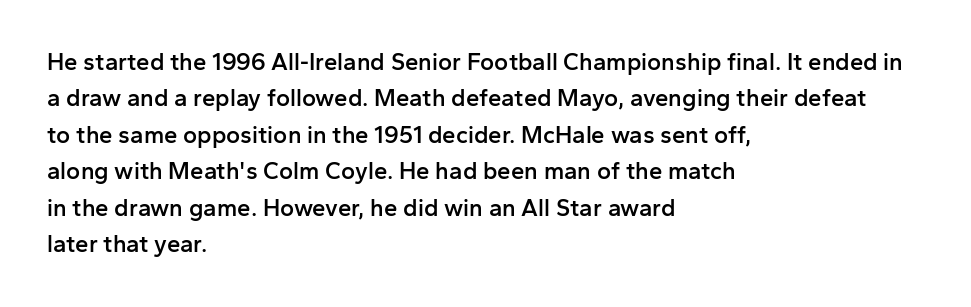
{"italic": "no", "bold": "semi", "underline": "no", "align": "left", "line_spacing": "normal", "line_spacing_ratio": 1.52, "letter_spacing": "normal", "letter_spacing_em": 0.0, "glyph_px": 24}
